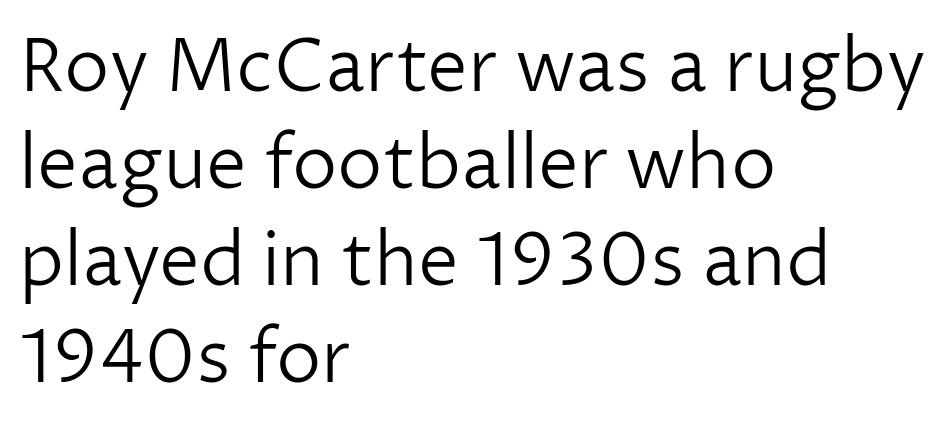
{"serif": "no", "italic": "no", "bold": "no", "weight": "light", "width": "normal", "stroke_contrast": "low", "x_height": "medium", "monospaced": "no", "underline": "no", "align": "left", "line_spacing": "normal", "line_spacing_ratio": 1.33, "letter_spacing": "normal", "letter_spacing_em": 0.0, "glyph_px": 73}
